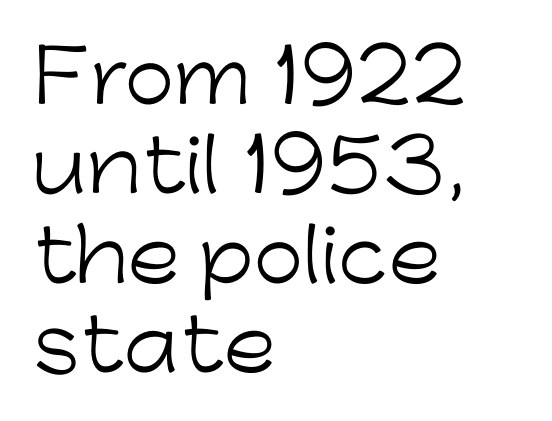
Q: Is the text bold? A: No.
Q: Is the text italic (slanted)? A: No, it is upright.
Q: Is the typeface a serif or a sans-serif typeface? A: Sans-serif.
Q: Is the text underlined? A: No.
Q: How is the paragraph aligned? A: Left-aligned.
Q: Is the spacing between letters normal or unusually wide? A: Normal.
Q: Width (condensed, normal, or wide)? A: Normal.
Q: Stroke contrast? A: Low.
Q: x-height? A: Medium.
Q: Monospaced? A: No.
